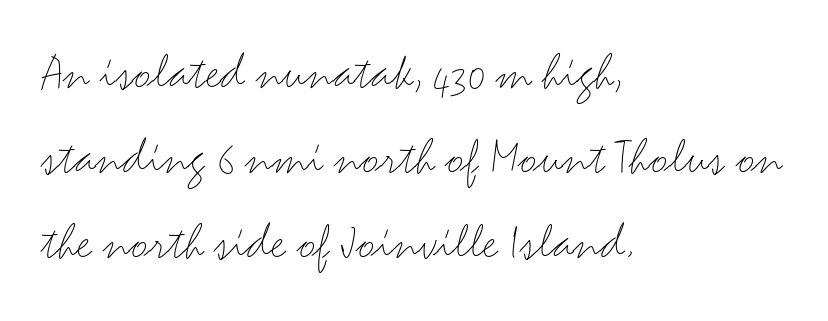
The text was rendered using a sans face with plain stroke endings. The passage is arranged the way most books set body copy — flush left. Is the type heavy? It reads as light-to-regular instead. Lines of text with bare space underneath. Each letter keeps its own natural width here, so spacing adapts to shape.
